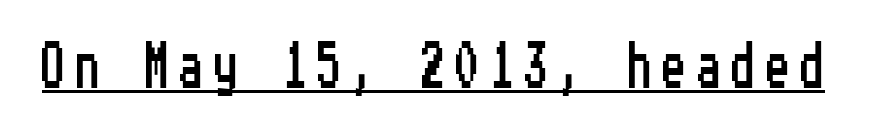
{"serif": "no", "italic": "no", "width": "condensed", "stroke_contrast": "low", "x_height": "medium", "underline": "yes", "letter_spacing": "wide", "letter_spacing_em": 0.25, "glyph_px": 46}
